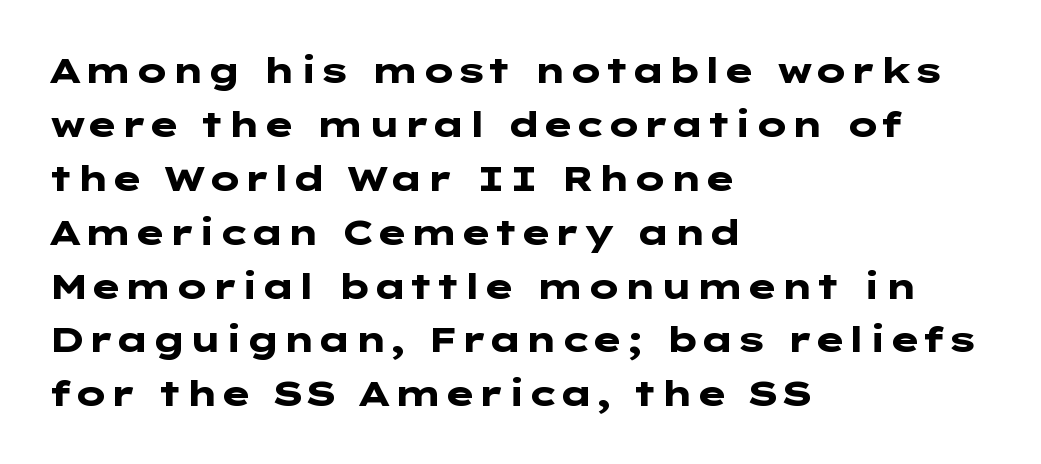
The ragged edge is on the right, which tells us the setting is flush left. You can tell from the bare stems that sans-serif type was used. Does extra space separate the letters? No, they use regular spacing. The glyphs have the mass of a bold cut. Bare-footed words on every line. This is the regular roman posture of the typeface.
